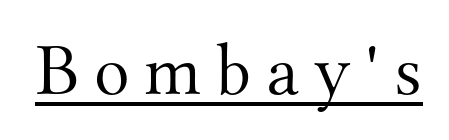
Q: Is the text bold? A: No.
Q: Is the text italic (slanted)? A: No, it is upright.
Q: Is the typeface a serif or a sans-serif typeface? A: Serif.
Q: Is the text underlined? A: Yes.
Q: Is the spacing between letters normal or unusually wide? A: Unusually wide.
Q: Width (condensed, normal, or wide)? A: Normal.
Q: Stroke contrast? A: Medium.
Q: x-height? A: Small.
Q: Monospaced? A: No.
